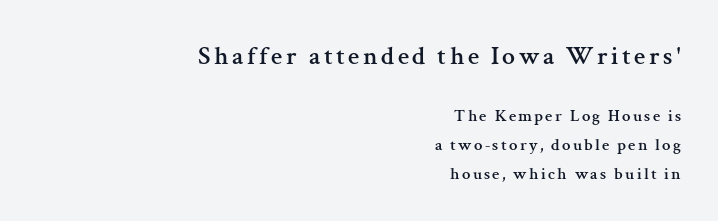
{"italic": "no", "underline": "no", "align": "right", "line_spacing_ratio": 1.72, "larger_block": "first", "size_ratio": 1.53, "glyph_px": 26}
